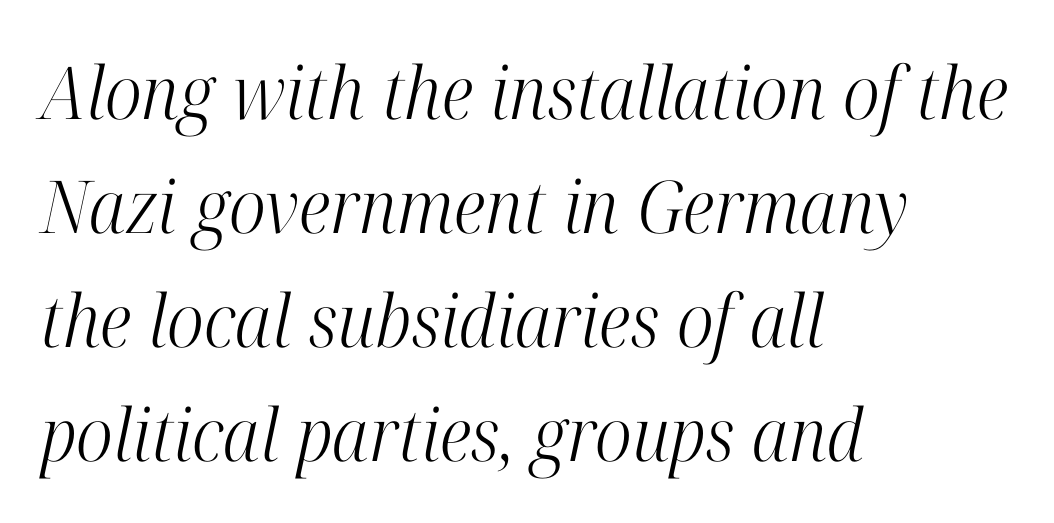
Q: Is the text bold? A: No.
Q: Is the text italic (slanted)? A: Yes, it leans right by about 12 degrees.
Q: Is the typeface a serif or a sans-serif typeface? A: Serif.
Q: Is the text underlined? A: No.
Q: How is the paragraph aligned? A: Left-aligned.
Q: Is the spacing between letters normal or unusually wide? A: Normal.
Q: Is the spacing between lines tight, normal or loose? A: Normal.
Q: Width (condensed, normal, or wide)? A: Condensed.
Q: Stroke contrast? A: High.
Q: x-height? A: Medium.
Q: Monospaced? A: No.
